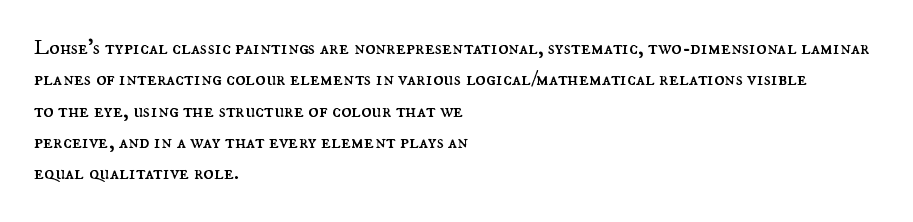
Q: Is the text bold? A: No.
Q: Is the text italic (slanted)? A: No, it is upright.
Q: Is the text underlined? A: No.
Q: How is the paragraph aligned? A: Left-aligned.
Q: Is the spacing between letters normal or unusually wide? A: Normal.
Q: Is the spacing between lines tight, normal or loose? A: Normal.
